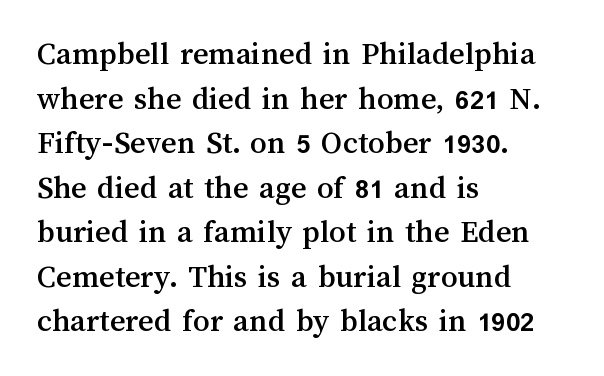
{"italic": "no", "width": "normal", "stroke_contrast": "medium", "x_height": "medium", "monospaced": "no", "underline": "no", "align": "left", "line_spacing": "normal", "line_spacing_ratio": 1.35, "letter_spacing": "normal", "letter_spacing_em": 0.0, "glyph_px": 33}
